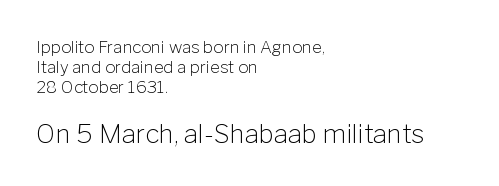
Just letters on the line, the space beneath them empty. The lines are quadded left. You could call the tracking neutral — neither tight nor loose. The face used here appears at its bigger size in the lower chunk.
